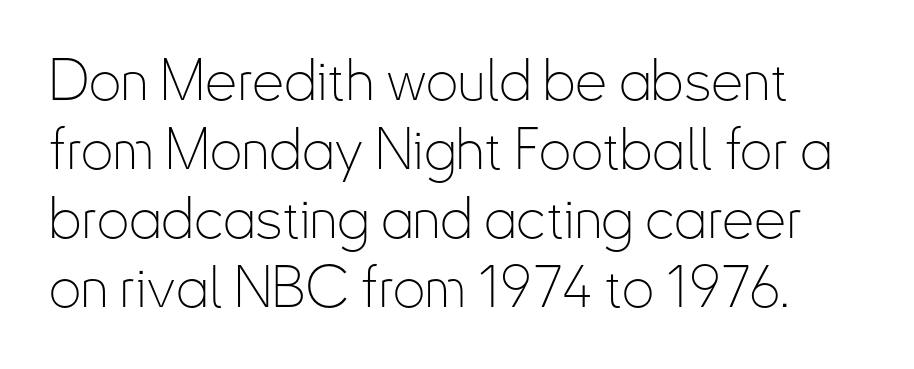
Q: Is the text bold? A: No.
Q: Is the text italic (slanted)? A: No, it is upright.
Q: Is the typeface a serif or a sans-serif typeface? A: Sans-serif.
Q: Is the text underlined? A: No.
Q: Is the spacing between letters normal or unusually wide? A: Normal.
Q: Width (condensed, normal, or wide)? A: Condensed.
Q: Stroke contrast? A: Low.
Q: x-height? A: Small.
Q: Monospaced? A: No.
